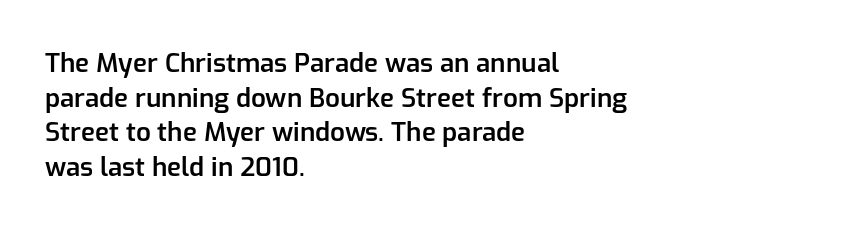
The glyphs have the mass of a demibold cut, below bold. Is the letter spacing exaggerated? No — it looks like the ordinary default. Which margin do the lines hug? The left one — the right edge is uneven. The rows are spaced the way most documents space them. Style check: upright. Has an underline been added? It has not.
